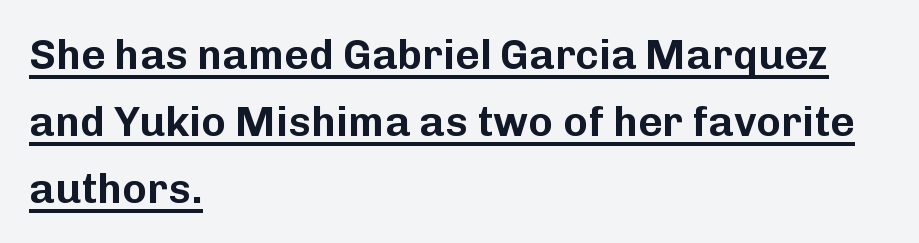
Where is the straight margin? On the left. Proportional: the letters do not fall into vertical columns. Serif or sans? Sans — the stroke terminals are bare. Notice how a bar underscores the lettering throughout. When letters stand straight like this, we call the style roman or upright.
